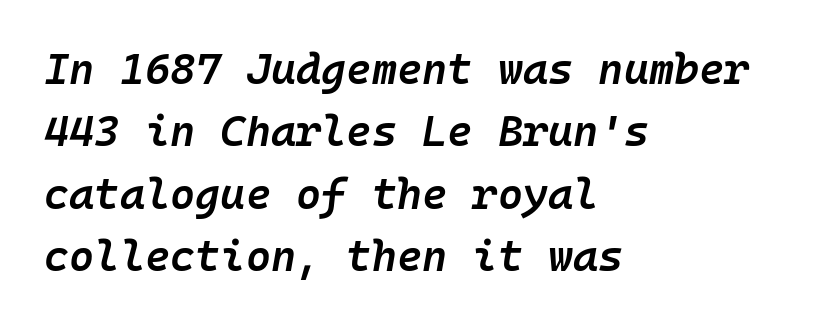
The image shows 43 px semibold type, italic (leaning right), monospaced; set left-aligned, normal line spacing (1.45x), normal letter spacing, not underlined; low stroke contrast and a medium x-height.
